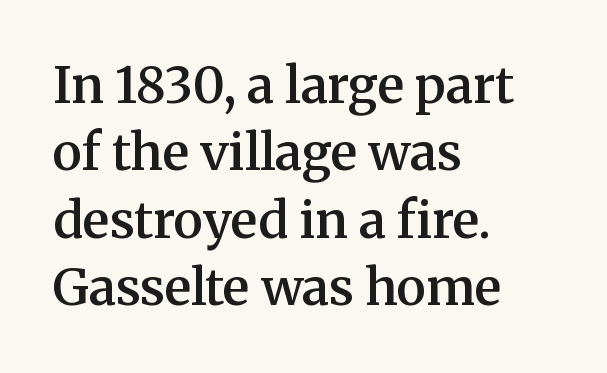
Q: Is the text bold? A: Semi-bold.
Q: Is the text italic (slanted)? A: No, it is upright.
Q: Is the typeface a serif or a sans-serif typeface? A: Serif.
Q: Is the text underlined? A: No.
Q: How is the paragraph aligned? A: Left-aligned.
Q: Is the spacing between letters normal or unusually wide? A: Normal.
Q: Is the spacing between lines tight, normal or loose? A: Normal.
Q: Width (condensed, normal, or wide)? A: Normal.
Q: Stroke contrast? A: Medium.
Q: x-height? A: Medium.
Q: Monospaced? A: No.
